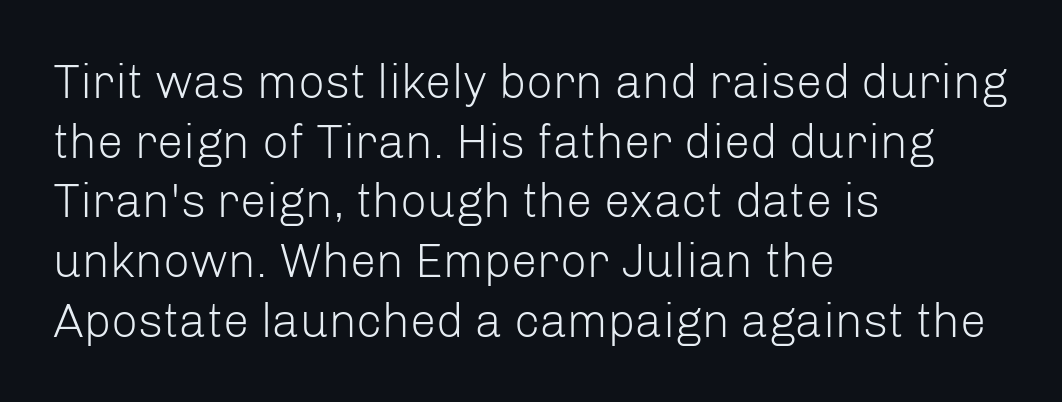
Q: Is the text bold? A: No.
Q: Is the text italic (slanted)? A: No, it is upright.
Q: Is the typeface a serif or a sans-serif typeface? A: Sans-serif.
Q: Is the text underlined? A: No.
Q: How is the paragraph aligned? A: Left-aligned.
Q: Is the spacing between letters normal or unusually wide? A: Normal.
Q: Is the spacing between lines tight, normal or loose? A: Normal.
Q: Width (condensed, normal, or wide)? A: Normal.
Q: Stroke contrast? A: Low.
Q: x-height? A: Medium.
Q: Monospaced? A: No.
